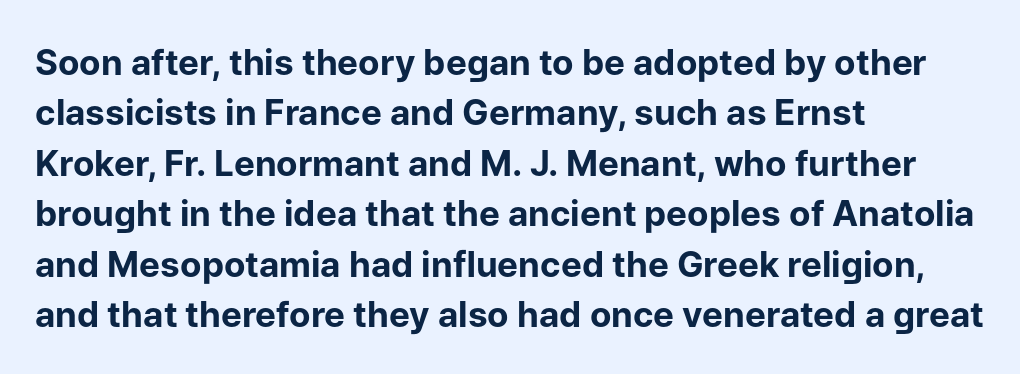
The image shows 35 px bold sans-serif type, upright; set left-aligned, normal line spacing (1.44x), normal letter spacing, not underlined; low stroke contrast and a medium x-height.
